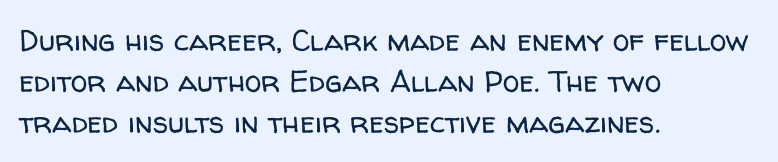
{"serif": "no", "italic": "no", "bold": "no", "weight": "regular", "width": "normal", "stroke_contrast": "low", "x_height": "medium", "monospaced": "no", "underline": "no", "align": "left", "line_spacing": "normal", "line_spacing_ratio": 1.36, "letter_spacing": "normal", "letter_spacing_em": 0.0, "glyph_px": 30}
